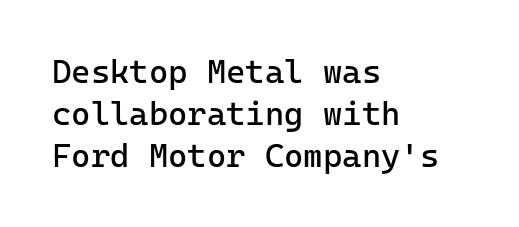
The image shows 33 px regular-weight sans-serif type, upright, monospaced; set left-aligned, normal line spacing (1.27x), normal letter spacing, not underlined; low stroke contrast and a medium x-height.
